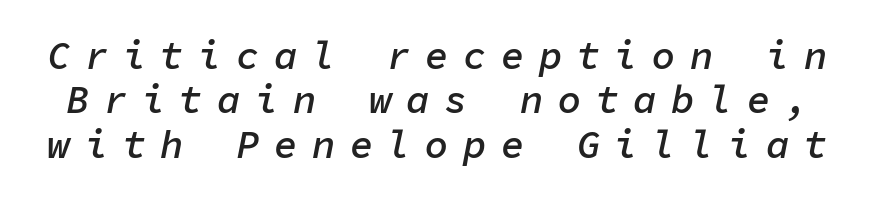
The image shows 39 px semibold type, italic (leaning right), monospaced; set tight line spacing (1.14x), unusually wide letter spacing (+0.37 em), not underlined; low stroke contrast and a medium x-height.
